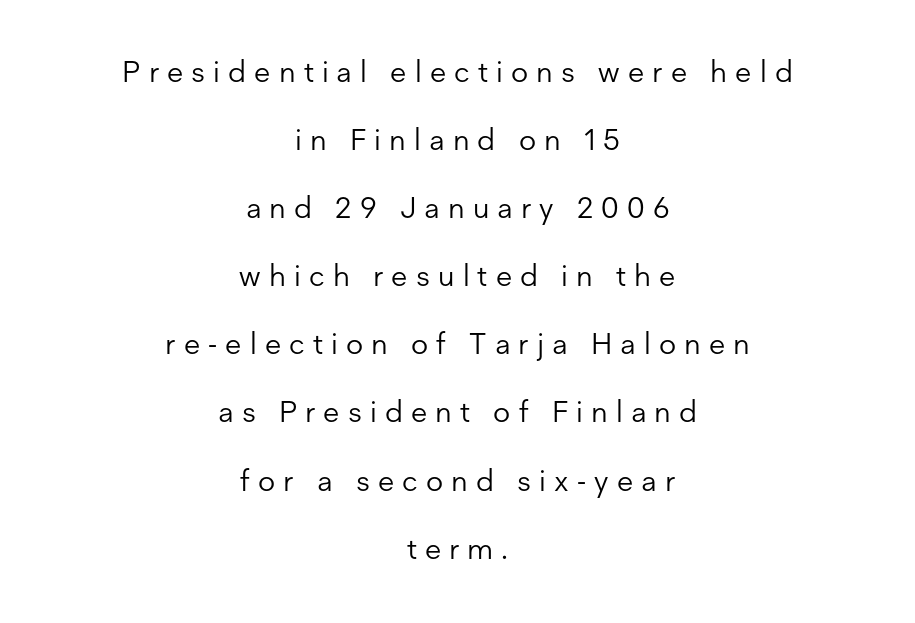
The image shows 30 px light sans-serif type, upright; set centered, loose line spacing (2.27x), unusually wide letter spacing (+0.27 em), not underlined; low stroke contrast and a medium x-height.
